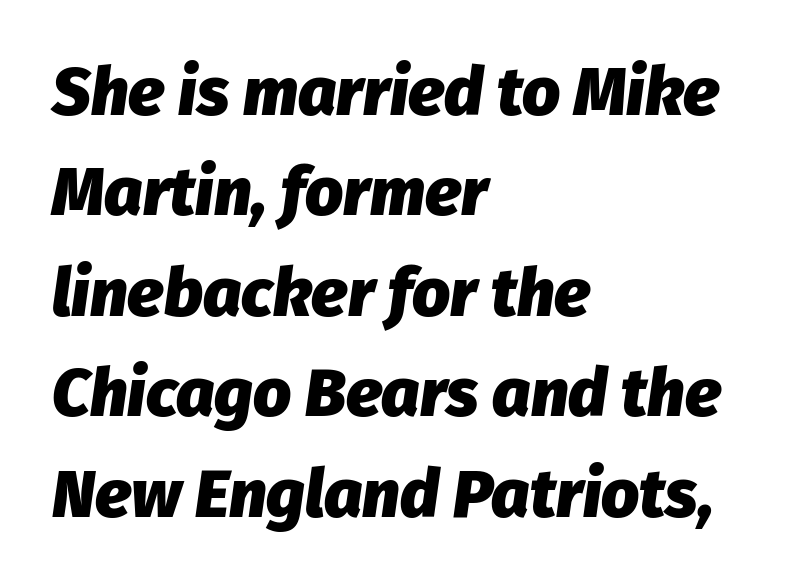
There's an unmistakable incline to the writing here. How are the letters spaced? Ordinarily, with no added tracking. If you drew a ruler down the left edge, every line would touch it. Note the varied advance widths — an 'i' is clearly narrower than an 'm'.
